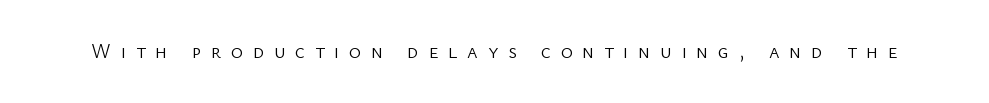
The image shows 20 px text type, upright; set unusually wide letter spacing (+0.49 em), not underlined.
